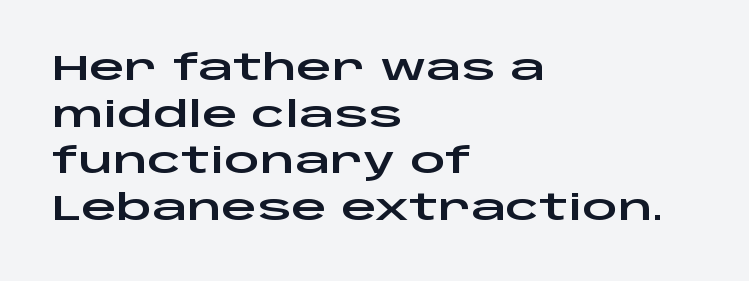
The image shows 35 px wide sans-serif type, upright; set left-aligned, normal line spacing (1.33x), normal letter spacing, not underlined; low stroke contrast and a large x-height.
